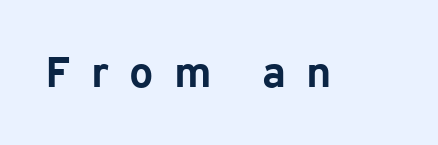
Q: Is the text bold? A: Yes.
Q: Is the text italic (slanted)? A: No, it is upright.
Q: Is the typeface a serif or a sans-serif typeface? A: Sans-serif.
Q: Is the text underlined? A: No.
Q: Is the spacing between letters normal or unusually wide? A: Unusually wide.
Q: Width (condensed, normal, or wide)? A: Normal.
Q: Stroke contrast? A: Low.
Q: x-height? A: Medium.
Q: Monospaced? A: No.
